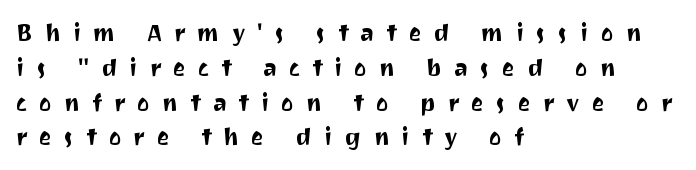
{"italic": "no", "underline": "no", "align": "left", "line_spacing": "normal", "line_spacing_ratio": 1.45, "letter_spacing": "wide", "letter_spacing_em": 0.5, "glyph_px": 24}
